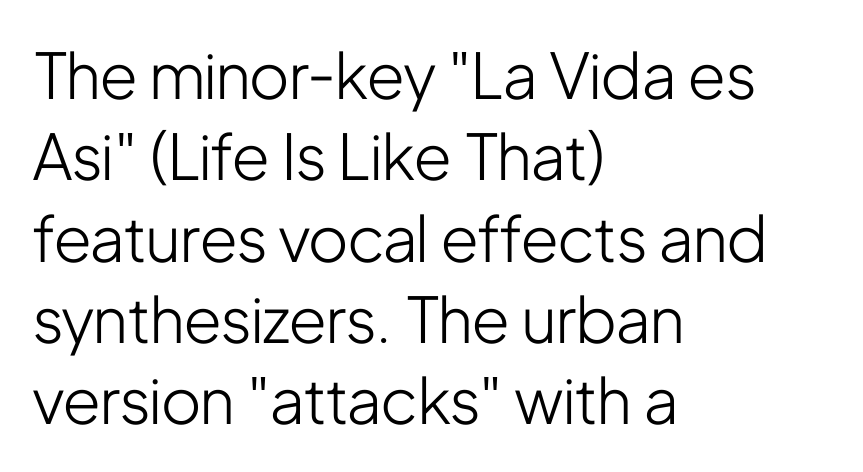
The image shows 63 px light, condensed sans-serif type, upright; set left-aligned, normal line spacing (1.29x), normal letter spacing, not underlined; low stroke contrast and a medium x-height.
